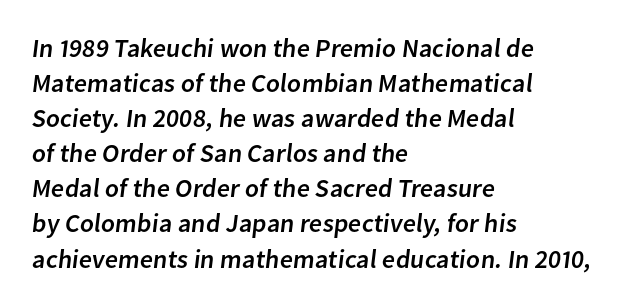
A classic flush-left, rag-right setting is used for this passage. Each word holds together tightly as a unit, with standard inter-letter gaps. The block of text has a typical density, with ordinary space between rows. A clean baseline with only descenders dipping below it.
